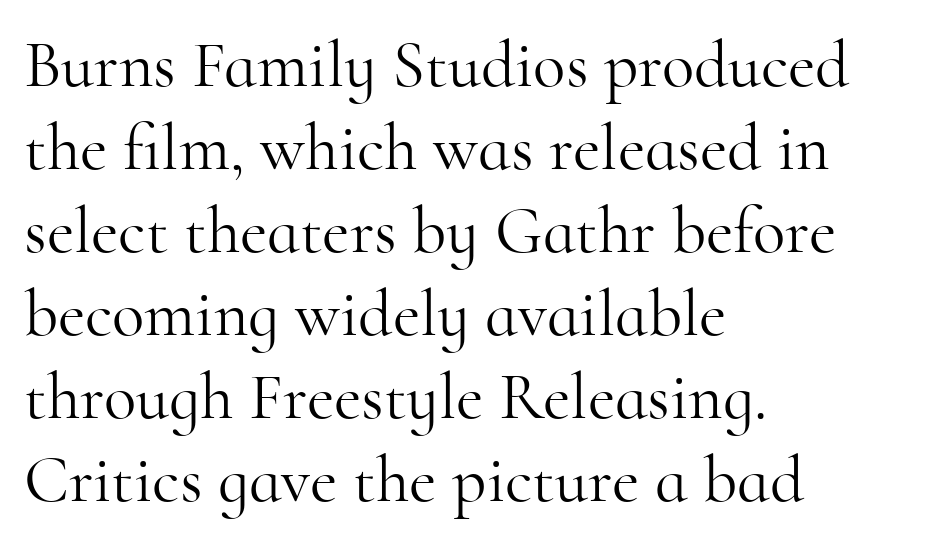
Q: Is the text bold? A: No.
Q: Is the text italic (slanted)? A: No, it is upright.
Q: Is the typeface a serif or a sans-serif typeface? A: Serif.
Q: Is the text underlined? A: No.
Q: How is the paragraph aligned? A: Left-aligned.
Q: Is the spacing between letters normal or unusually wide? A: Normal.
Q: Width (condensed, normal, or wide)? A: Normal.
Q: Stroke contrast? A: High.
Q: x-height? A: Small.
Q: Monospaced? A: No.
